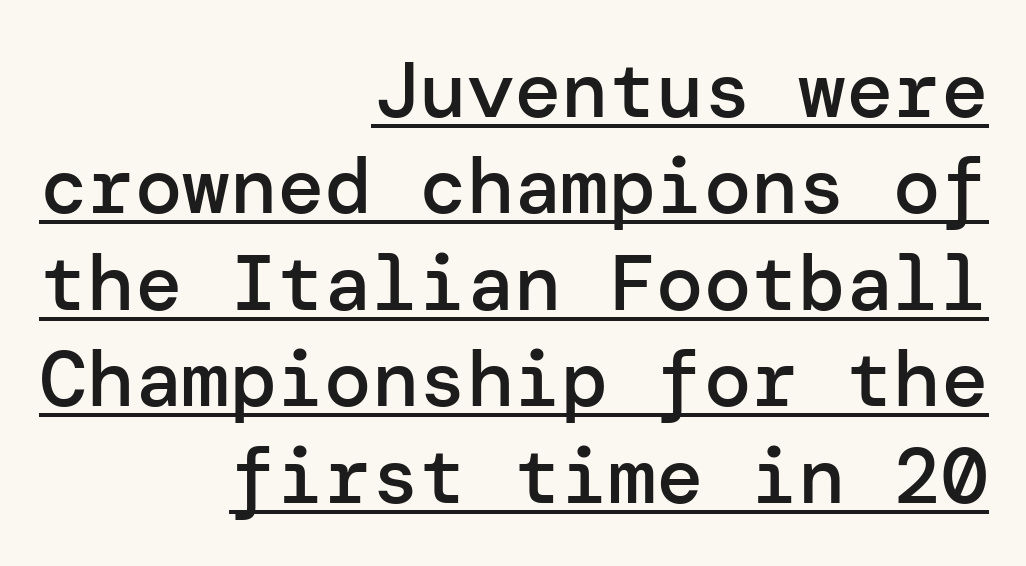
{"serif": "no", "italic": "no", "bold": "semi", "weight": "semibold", "width": "normal", "stroke_contrast": "low", "x_height": "medium", "underline": "yes", "align": "right", "line_spacing_ratio": 1.22, "letter_spacing": "normal", "letter_spacing_em": 0.0, "glyph_px": 79}
